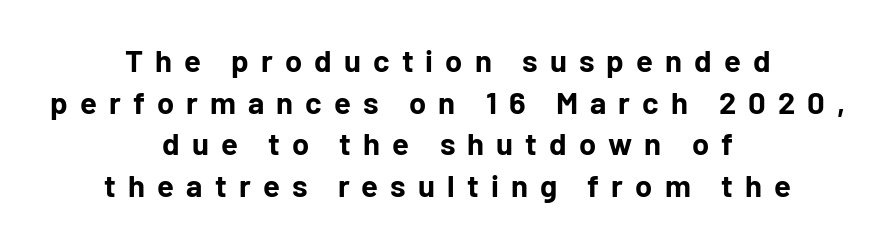
Successive baselines arrive at the customary interval. Compared with typical body copy, the letter spacing here is much looser. Looks like regular typesetting: each glyph gets only the width it needs. This is roman type, the default non-slanted kind. Does the weight exceed regular? Yes, all the way to bold. The area under the type is left untouched.
